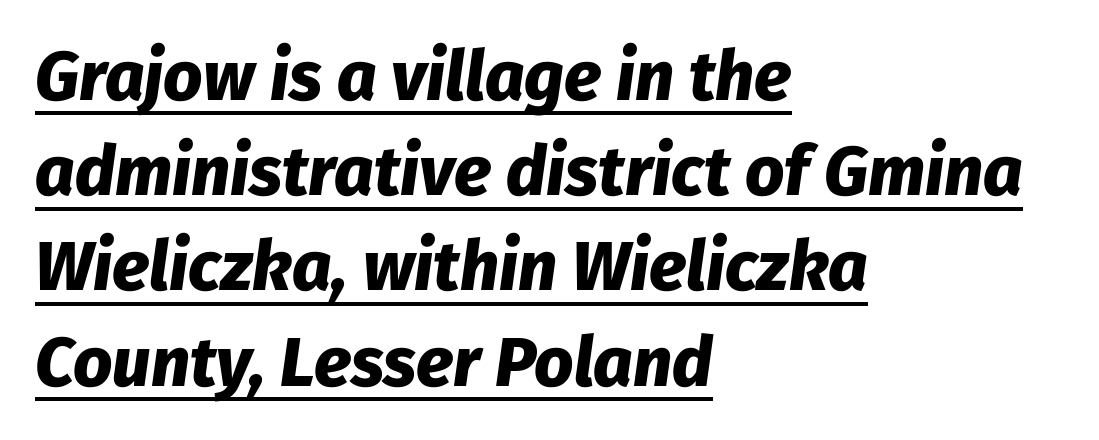
Q: Is the text bold? A: Yes.
Q: Is the text italic (slanted)? A: Yes, it leans right by about 8 degrees.
Q: Is the text underlined? A: Yes.
Q: How is the paragraph aligned? A: Left-aligned.
Q: Is the spacing between letters normal or unusually wide? A: Normal.
Q: Is the spacing between lines tight, normal or loose? A: Normal.
Q: Width (condensed, normal, or wide)? A: Normal.
Q: Stroke contrast? A: Low.
Q: x-height? A: Medium.
Q: Monospaced? A: No.
